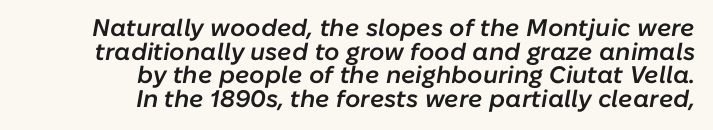
Typeset ragged left — the right edge is the straight one. How would I describe the line gaps? Narrow and economical. The space beneath each line is pristine and unruled. When letters slant like this, we call the style italic. The glyphs have the mass of a demibold cut, below bold. The rendering keeps characters at their native spacing.
